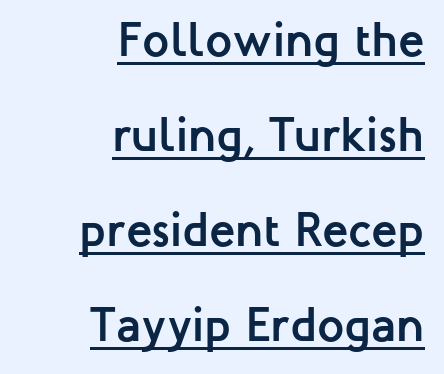
Q: Is the text bold? A: Yes.
Q: Is the text italic (slanted)? A: No, it is upright.
Q: Is the typeface a serif or a sans-serif typeface? A: Sans-serif.
Q: Is the text underlined? A: Yes.
Q: How is the paragraph aligned? A: Right-aligned.
Q: Is the spacing between letters normal or unusually wide? A: Normal.
Q: Is the spacing between lines tight, normal or loose? A: Loose.
Q: Width (condensed, normal, or wide)? A: Normal.
Q: Stroke contrast? A: Low.
Q: x-height? A: Medium.
Q: Monospaced? A: No.
